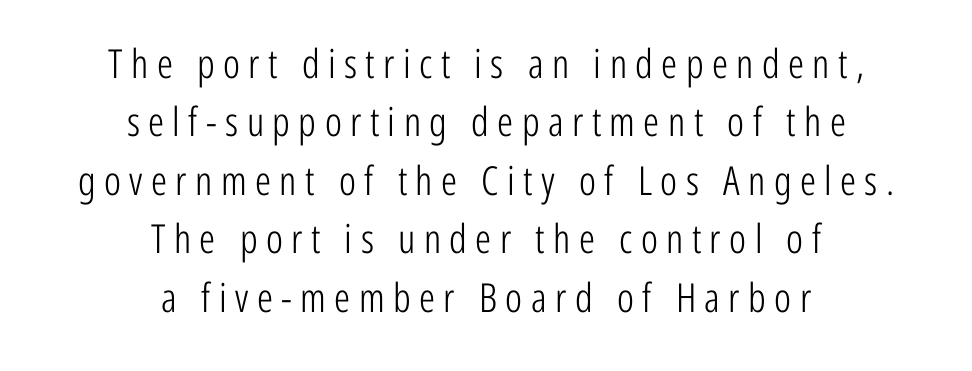
This reads as an unemphasized weight, regular at the heaviest. Line spacing here is normal. Rendered with straight, roman letterforms. The face used here is a sans, in the tradition of grotesques and geometrics. Think of a printed novel: that variable character pitch is what you see here. The rendering inserts visible extra space after every character.
